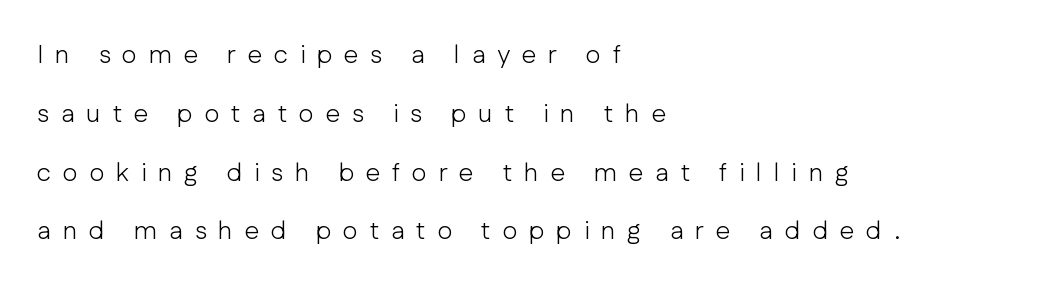
The image shows 26 px text type, upright; set left-aligned, loose line spacing (2.26x), unusually wide letter spacing (+0.45 em), not underlined.
